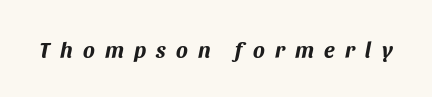
Looking at the ascenders, they clearly lean. Nobody drew a line under any word here. The glyphs have the mass of a bold cut. The tracking reads as deliberately expanded to a designer's eye.
